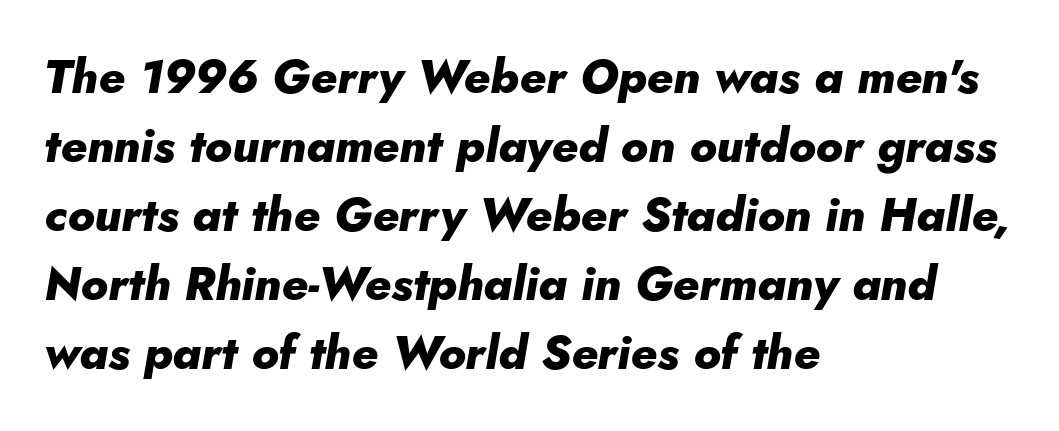
Q: Is the text bold? A: Yes.
Q: Is the text italic (slanted)? A: Yes, it leans right by about 10 degrees.
Q: Is the text underlined? A: No.
Q: How is the paragraph aligned? A: Left-aligned.
Q: Is the spacing between letters normal or unusually wide? A: Normal.
Q: Is the spacing between lines tight, normal or loose? A: Normal.
Q: Width (condensed, normal, or wide)? A: Normal.
Q: Stroke contrast? A: Low.
Q: x-height? A: Small.
Q: Monospaced? A: No.
